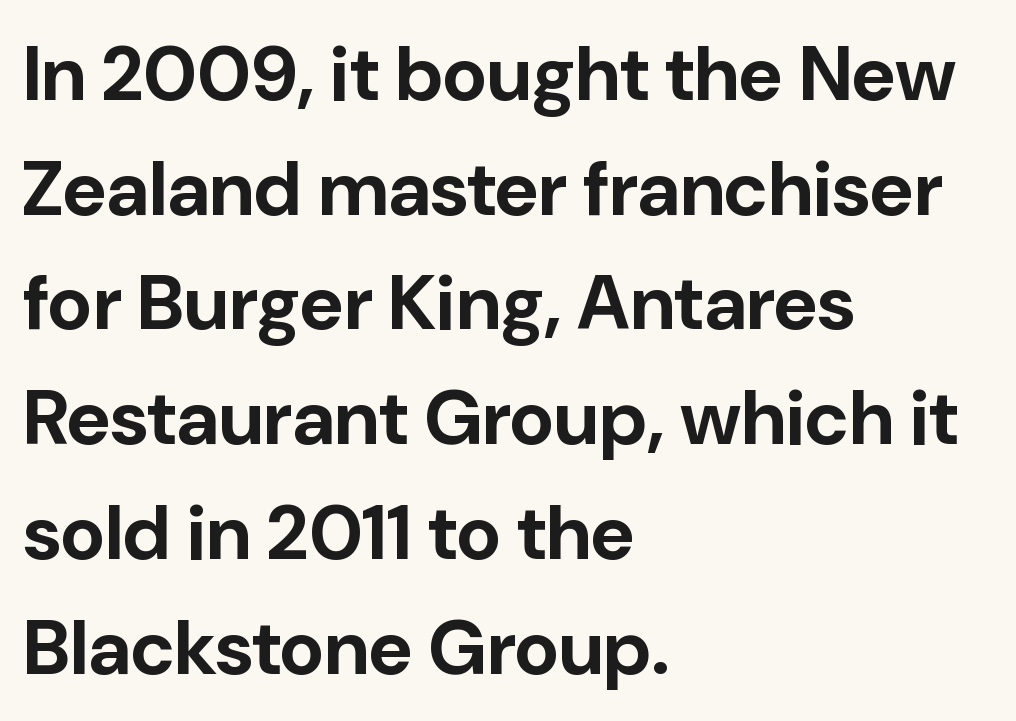
{"serif": "no", "italic": "no", "bold": "yes", "weight": "bold", "width": "normal", "stroke_contrast": "low", "x_height": "medium", "monospaced": "no", "underline": "no", "align": "left", "line_spacing": "normal", "line_spacing_ratio": 1.49, "letter_spacing": "normal", "letter_spacing_em": 0.0, "glyph_px": 77}
